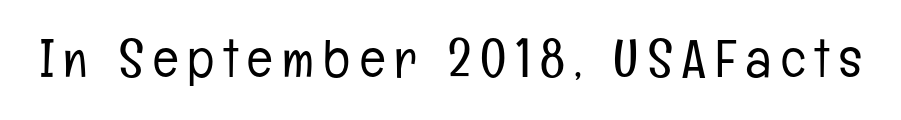
{"serif": "no", "italic": "no", "bold": "no", "weight": "light", "width": "condensed", "stroke_contrast": "low", "x_height": "medium", "monospaced": "no", "underline": "no", "glyph_px": 53}
